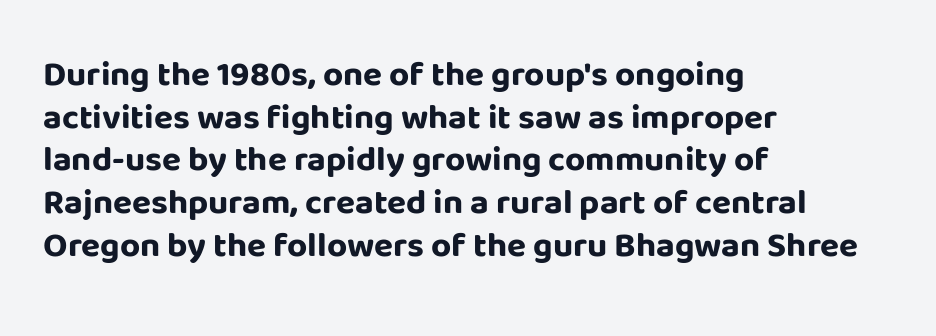
This rendering uses left alignment, leaving the right contour irregular. Note: no serifs on the glyphs. Honestly, there is no underline to notice here at all. I'd describe the lettering as bold — thick and assertive. Nobody touched the tracking dial on this one.
